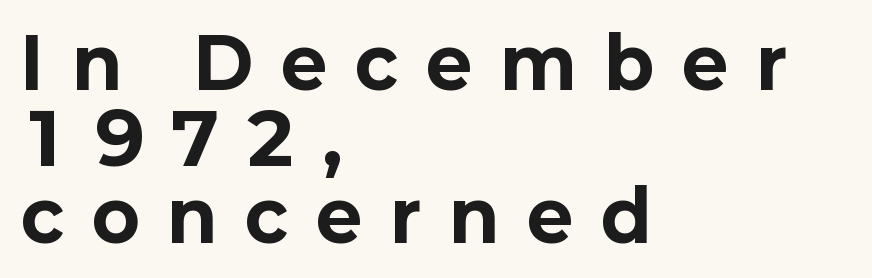
The image shows 70 px bold sans-serif type, upright; set left-aligned, tight line spacing (1.09x), unusually wide letter spacing (+0.41 em), not underlined; low stroke contrast and a medium x-height.
